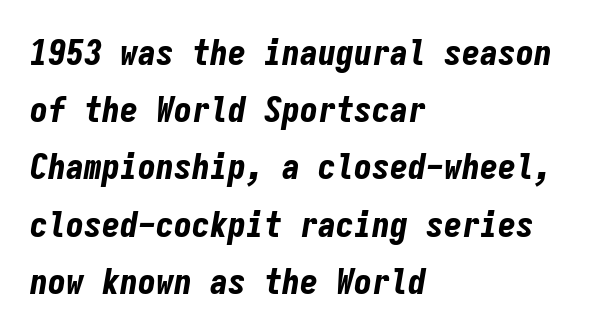
Compared with a centered layout, this one pins lines to the left instead. A clean baseline with only descenders dipping below it. Monospaced: the letters line up in strict vertical columns. Italic: yes, the glyphs are oblique. The tracking reads as untouched default to a designer's eye. This block has exactly the height ordinary leading produces.
